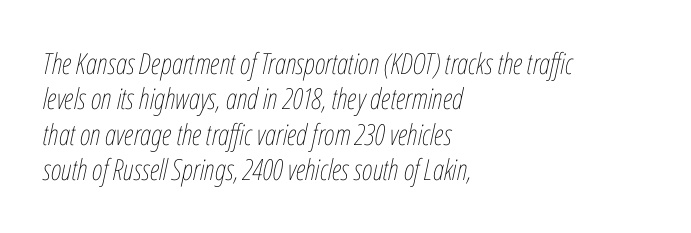
Q: Is the text bold? A: No.
Q: Is the text italic (slanted)? A: Yes, it leans right by about 12 degrees.
Q: Is the text underlined? A: No.
Q: How is the paragraph aligned? A: Left-aligned.
Q: Is the spacing between letters normal or unusually wide? A: Normal.
Q: Width (condensed, normal, or wide)? A: Condensed.
Q: Stroke contrast? A: Low.
Q: x-height? A: Medium.
Q: Monospaced? A: No.
